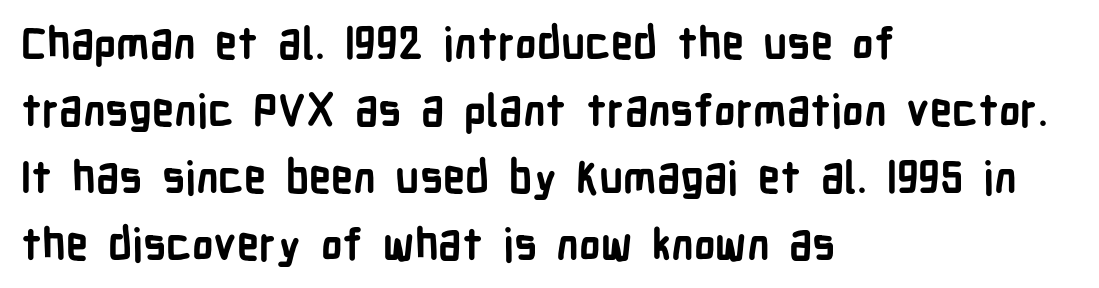
The lines in this sample share a left origin and differ only in where they stop. If you drew a line through each stem, it would be perfectly vertical. Tracking here is standard; glyphs follow each other at the usual distance. Serifs: no, the terminals of the letterforms are clean. Honestly, the row spacing looks completely unremarkable. These lines are rendered in a variable-pitch font.
